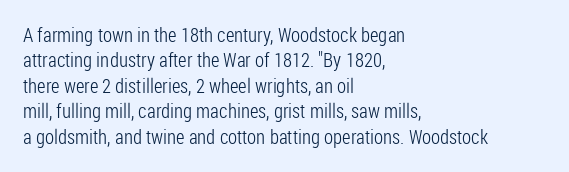
The image shows 20 px text type, upright; set left-aligned, normal line spacing (1.27x), normal letter spacing, not underlined.
